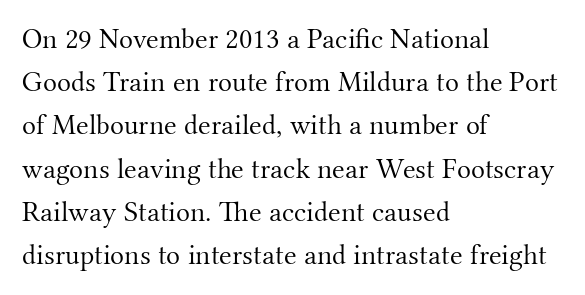
The image shows 29 px light serif type, upright; set left-aligned, normal line spacing (1.49x), normal letter spacing, not underlined; medium stroke contrast and a small x-height.
